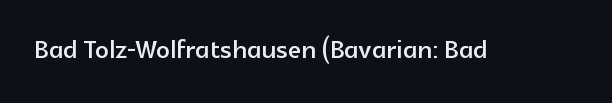
{"serif": "no", "italic": "no", "width": "normal", "x_height": "medium", "monospaced": "no", "underline": "no", "letter_spacing": "normal", "letter_spacing_em": 0.0, "glyph_px": 34}
